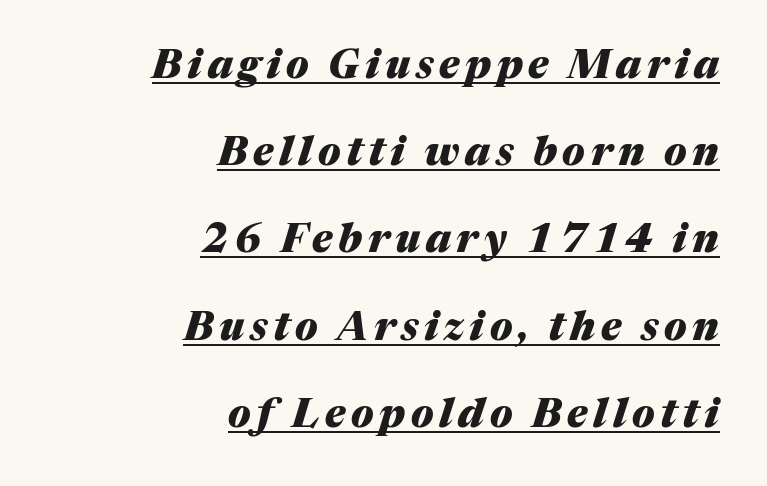
Q: Is the text bold? A: Yes.
Q: Is the text italic (slanted)? A: Yes, it leans right by about 17 degrees.
Q: Is the text underlined? A: Yes.
Q: How is the paragraph aligned? A: Right-aligned.
Q: Is the spacing between lines tight, normal or loose? A: Loose.
Q: Width (condensed, normal, or wide)? A: Normal.
Q: Stroke contrast? A: Medium.
Q: x-height? A: Medium.
Q: Monospaced? A: No.
